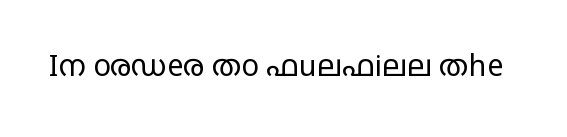
Q: Is the text bold? A: No.
Q: Is the text italic (slanted)? A: No, it is upright.
Q: Is the typeface a serif or a sans-serif typeface? A: Sans-serif.
Q: Is the text underlined? A: No.
Q: Is the spacing between letters normal or unusually wide? A: Normal.
Q: Width (condensed, normal, or wide)? A: Wide.
Q: Stroke contrast? A: Low.
Q: x-height? A: Large.
Q: Monospaced? A: No.
